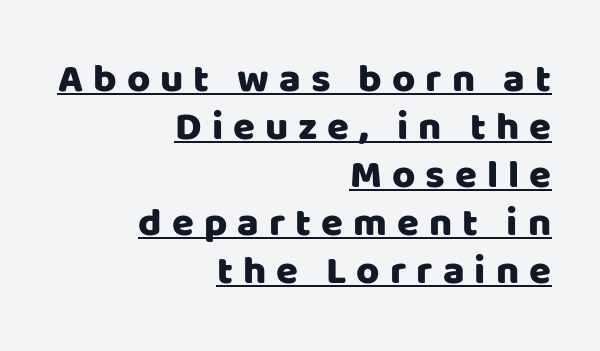
Q: Is the text italic (slanted)? A: No, it is upright.
Q: Is the typeface a serif or a sans-serif typeface? A: Sans-serif.
Q: Is the text underlined? A: Yes.
Q: How is the paragraph aligned? A: Right-aligned.
Q: Is the spacing between letters normal or unusually wide? A: Unusually wide.
Q: Width (condensed, normal, or wide)? A: Normal.
Q: Stroke contrast? A: Low.
Q: x-height? A: Large.
Q: Monospaced? A: No.
